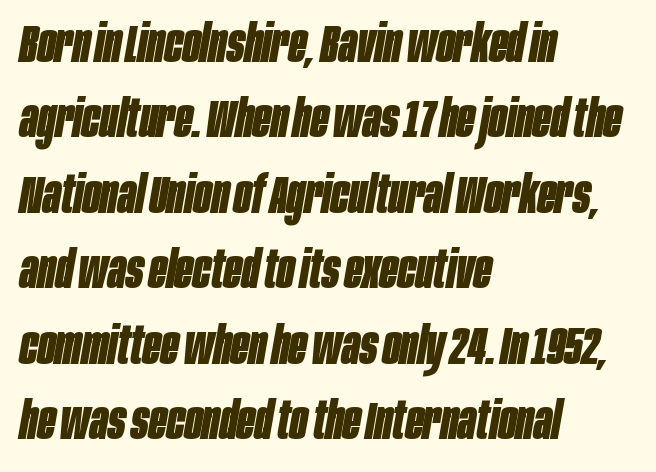
Q: Is the text bold? A: Yes.
Q: Is the text italic (slanted)? A: Yes, it leans right by about 10 degrees.
Q: Is the text underlined? A: No.
Q: How is the paragraph aligned? A: Left-aligned.
Q: Is the spacing between letters normal or unusually wide? A: Normal.
Q: Is the spacing between lines tight, normal or loose? A: Normal.
Q: Width (condensed, normal, or wide)? A: Condensed.
Q: Stroke contrast? A: Low.
Q: x-height? A: Large.
Q: Monospaced? A: No.
